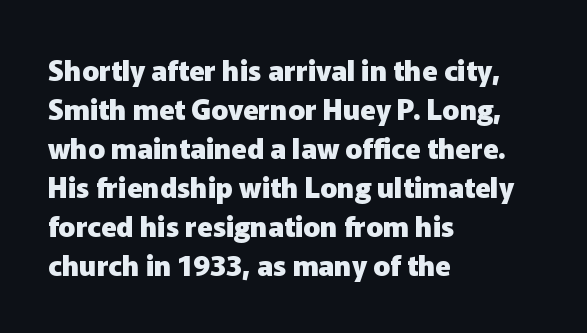
The image shows 28 px heavy sans-serif type, upright; set left-aligned, normal line spacing (1.39x), normal letter spacing, not underlined; low stroke contrast and a medium x-height.
